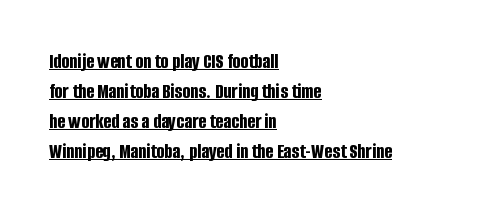
{"italic": "no", "bold": "yes", "underline": "yes", "align": "left", "line_spacing": "normal", "line_spacing_ratio": 1.43, "letter_spacing": "normal", "letter_spacing_em": 0.0, "glyph_px": 21}
